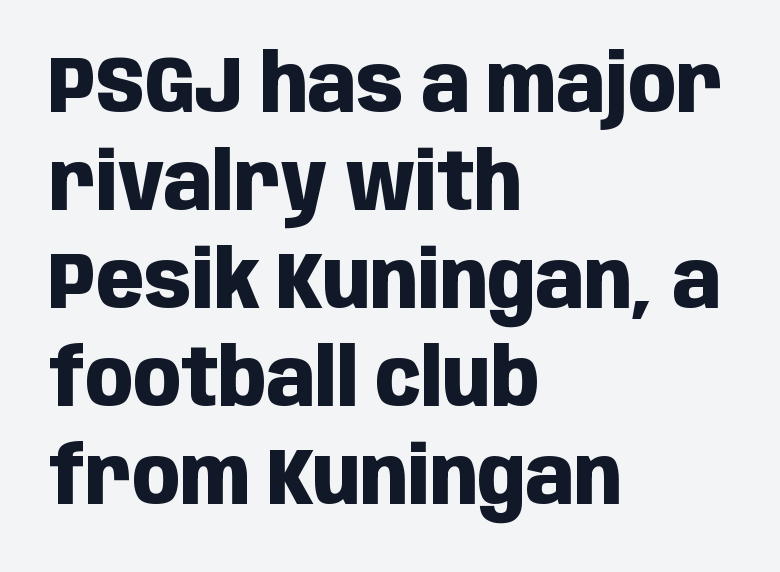
{"serif": "no", "italic": "no", "bold": "yes", "weight": "heavy", "width": "condensed", "stroke_contrast": "low", "x_height": "large", "monospaced": "no", "underline": "no", "align": "left", "line_spacing_ratio": 1.24, "letter_spacing": "normal", "letter_spacing_em": 0.0, "glyph_px": 79}
